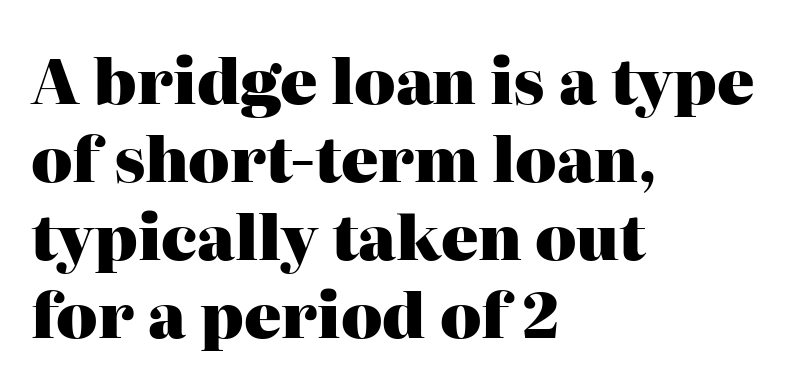
The image shows 62 px heavy serif type, upright; set left-aligned, normal line spacing (1.26x), normal letter spacing, not underlined; high stroke contrast and a medium x-height.
